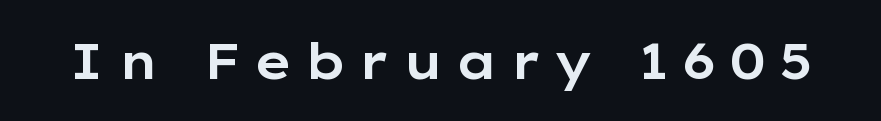
The image shows 50 px wide sans-serif type, upright; set unusually wide letter spacing (+0.23 em), not underlined; low stroke contrast and a medium x-height.
